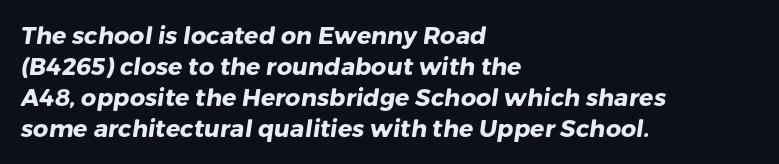
{"bold": "yes", "underline": "no", "align": "left", "line_spacing": "normal", "line_spacing_ratio": 1.29, "letter_spacing": "normal", "letter_spacing_em": 0.0, "glyph_px": 24}
